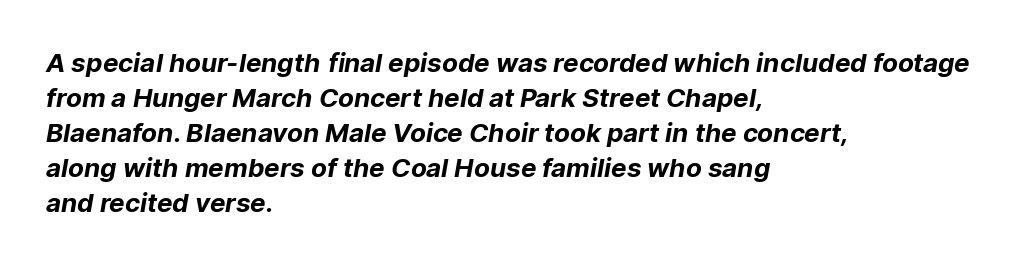
Q: Is the text bold? A: Yes.
Q: Is the text underlined? A: No.
Q: How is the paragraph aligned? A: Left-aligned.
Q: Is the spacing between letters normal or unusually wide? A: Normal.
Q: Is the spacing between lines tight, normal or loose? A: Normal.
